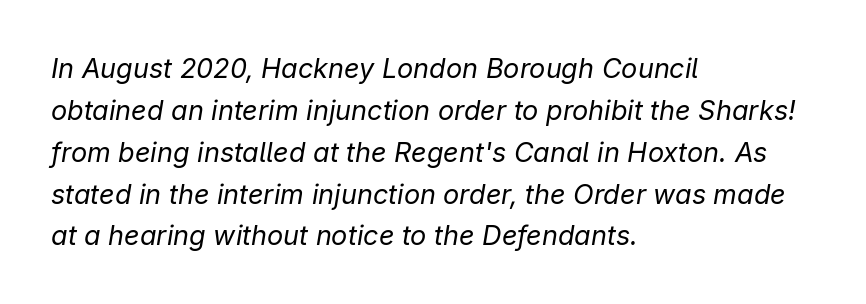
The image shows 27 px text type, italic (leaning right); set left-aligned, normal line spacing (1.55x), normal letter spacing, not underlined.
